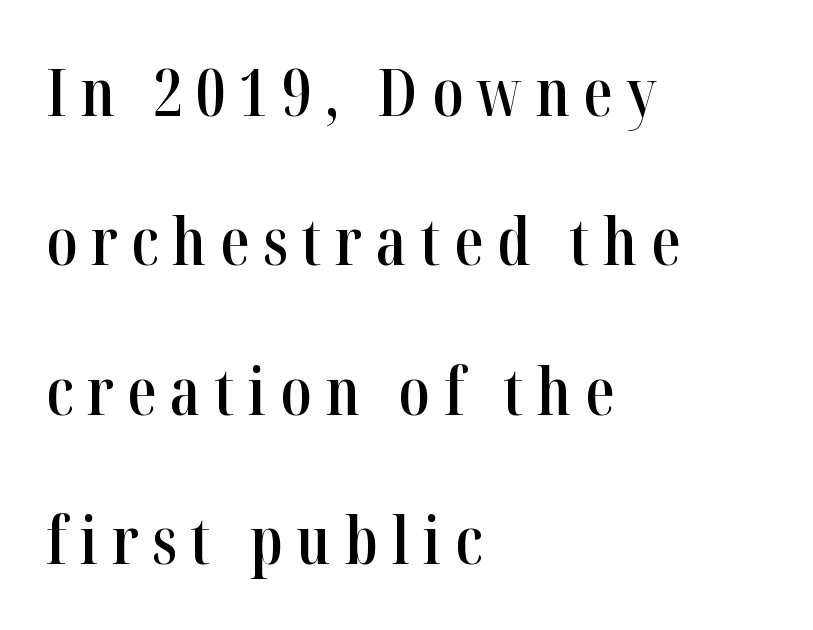
Think of a printed novel: that variable character pitch is what you see here. Stroke terminals: seriffed. The zone under the glyphs is completely vacant. The passage shown stacks its lines with a broad gap. Stems and bowls a touch heavier than normal — semibold. Notice how the passage keeps a crisp vertical edge on the left only.
